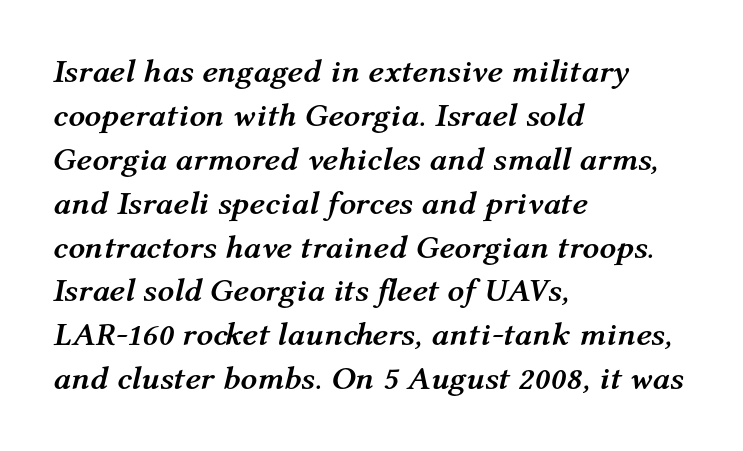
The type is set solid horizontally, with unmodified tracking. You'd pick this weight for a headline — it's a proper bold. Check the space under the baseline: it is left empty. The rag falls on the right side of this text block.
